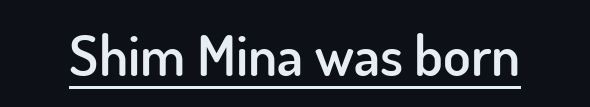
Short note: letters normally spaced. This is the in-between weight designers call semibold or demi. Typographically, this falls in the sans-serif category. The specimen reads as upright at a glance.
